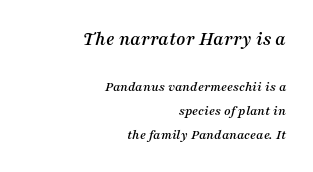
Q: Is the text italic (slanted)? A: Yes, it leans right by about 16 degrees.
Q: Is the text underlined? A: No.
Q: How is the paragraph aligned? A: Right-aligned.
Q: Is the spacing between letters normal or unusually wide? A: Normal.
Q: Which block of text is set in a larger size, the first (top) or the second (bottom)? A: The first (top) one.
